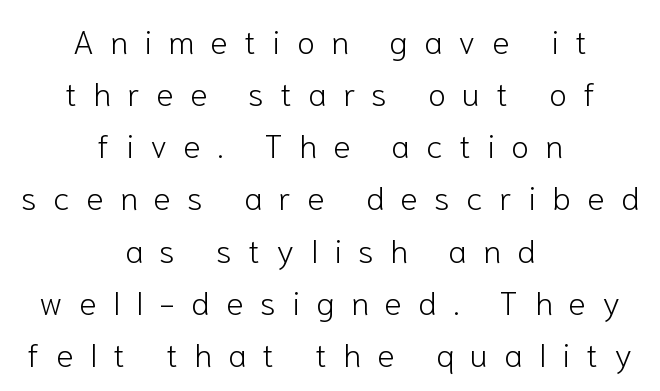
Stroke thickness stays within the range of a standard reading face or lighter. A centered setting, common on invitations and titles, is used for this passage. A typesetter would call this heavily tracked-out type. You could not count columns in this text — the font is proportionally spaced. Lines of text with bare space underneath.
